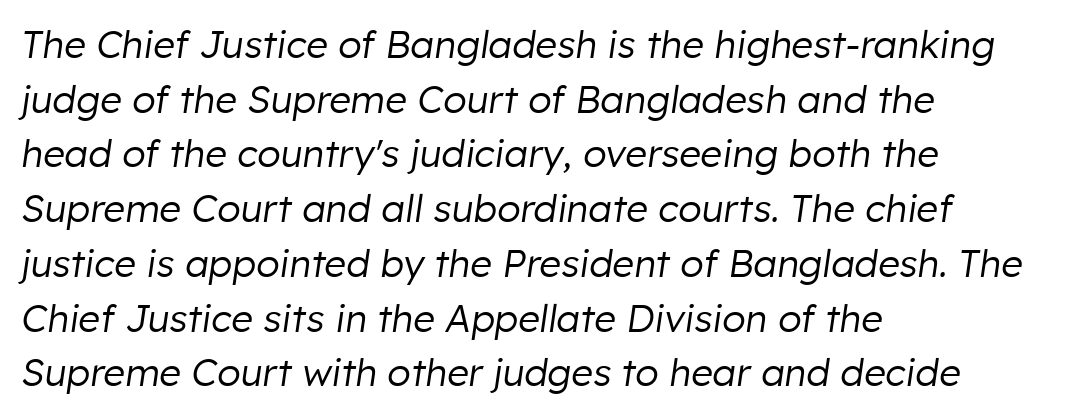
The image shows 38 px regular-weight type, italic (leaning right); set left-aligned, normal line spacing (1.44x), normal letter spacing, not underlined; low stroke contrast and a medium x-height.
